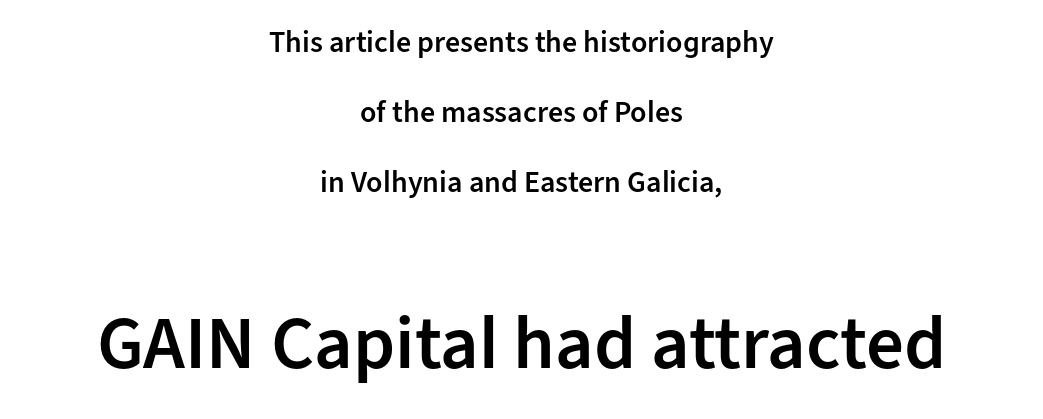
Q: Is the text bold? A: Semi-bold.
Q: Is the text italic (slanted)? A: No, it is upright.
Q: Is the typeface a serif or a sans-serif typeface? A: Sans-serif.
Q: Is the text underlined? A: No.
Q: How is the paragraph aligned? A: Centered.
Q: Is the spacing between letters normal or unusually wide? A: Normal.
Q: Is the spacing between lines tight, normal or loose? A: Loose.
Q: Which block of text is set in a larger size, the first (top) or the second (bottom)? A: The second (bottom) one.
Q: Width (condensed, normal, or wide)? A: Normal.
Q: Stroke contrast? A: Low.
Q: x-height? A: Medium.
Q: Monospaced? A: No.
